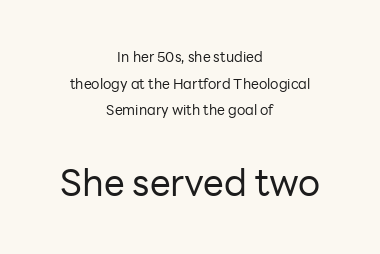
The image shows 37 px regular-weight sans-serif type, upright; set centered, loose line spacing (1.91x), normal letter spacing, not underlined; the second (bottom) block is 2.64x larger; low stroke contrast and a medium x-height.
